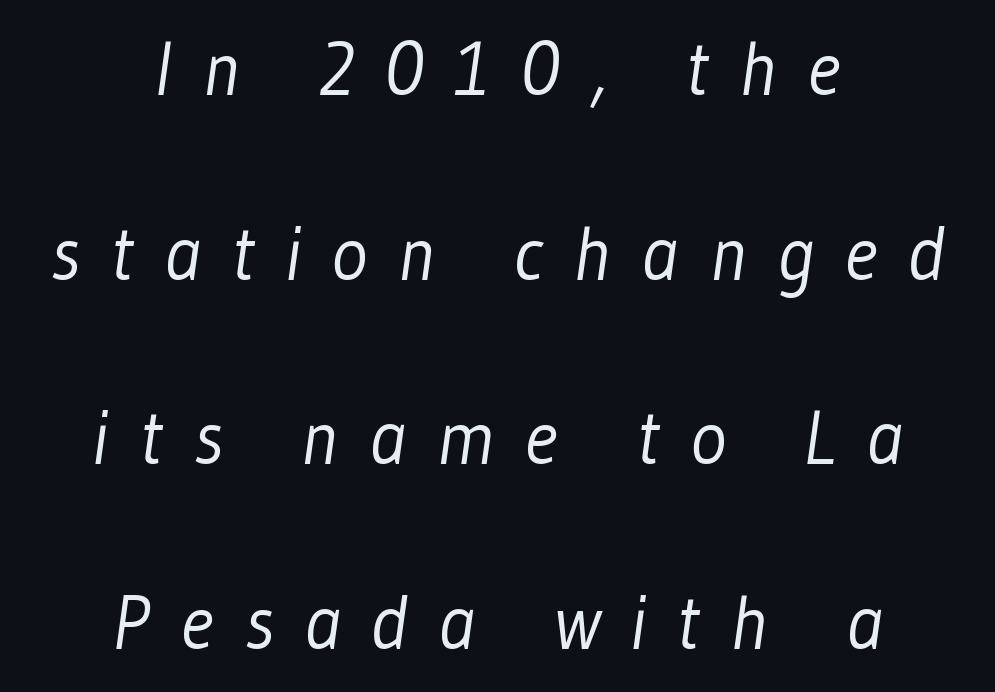
{"serif": "no", "bold": "no", "weight": "light", "width": "condensed", "stroke_contrast": "low", "x_height": "medium", "monospaced": "no", "underline": "no", "align": "center", "line_spacing": "loose", "line_spacing_ratio": 2.43, "letter_spacing": "wide", "letter_spacing_em": 0.4, "glyph_px": 76}
